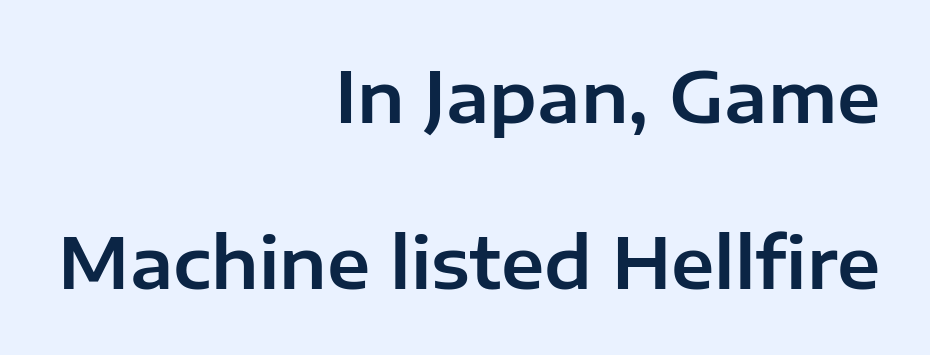
This sample uses an upright cut, with every glyph sitting square on the baseline. Standard letterfit; no display-style spreading of the glyphs. The passage shown is typed in a proportional face where columns would drift. One-word summary of the alignment: right.
